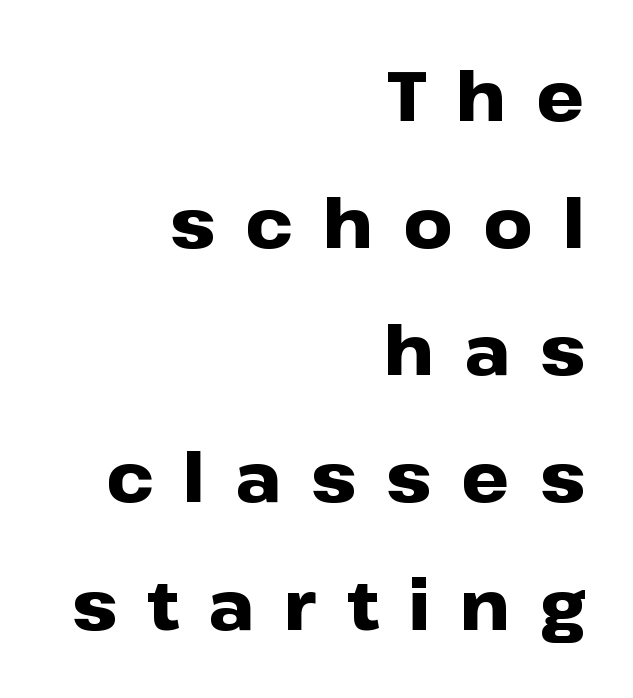
Q: Is the text bold? A: Yes.
Q: Is the text italic (slanted)? A: No, it is upright.
Q: Is the typeface a serif or a sans-serif typeface? A: Sans-serif.
Q: Is the text underlined? A: No.
Q: How is the paragraph aligned? A: Right-aligned.
Q: Is the spacing between letters normal or unusually wide? A: Unusually wide.
Q: Width (condensed, normal, or wide)? A: Wide.
Q: Stroke contrast? A: Low.
Q: x-height? A: Medium.
Q: Monospaced? A: No.
